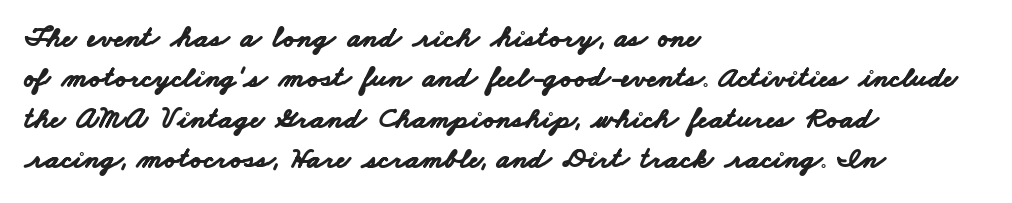
The image shows 30 px bold, wide sans-serif type; set left-aligned, normal line spacing (1.35x), normal letter spacing, not underlined; low stroke contrast and a small x-height.
